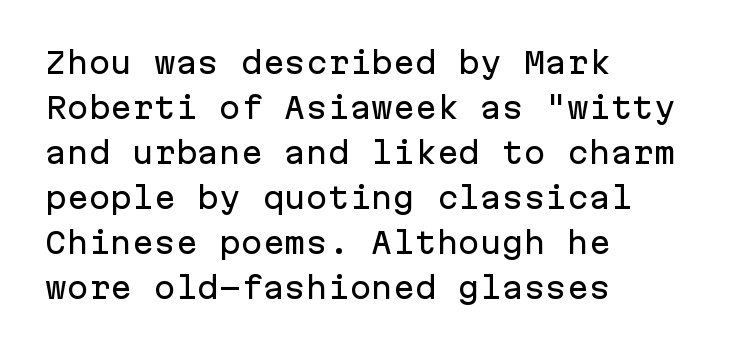
Nobody drew a line under any word here. Teacher's note: observe the even left margin — that is flush-left alignment. Here the designer chose a console-style face with uniform glyph widths. A typesetter would call this zero additional tracking. Does the type have serifs? No, each stem ends abruptly.
